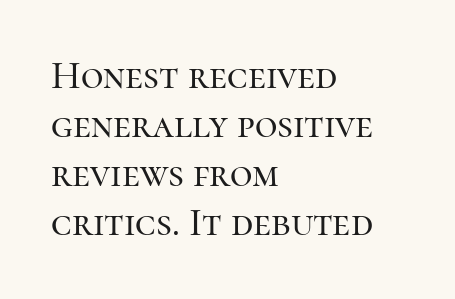
Tracking here is standard; glyphs follow each other at the usual distance. Clear beneath every line of the passage. Does the leading feel generous? No, just average. A typesetter would mark this as roman, not italic. If you drew a ruler down the left edge, every line would touch it.
